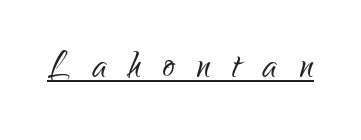
Stems and bowls with no extra thickness — not bold. Do the characters align in a grid? No, the font is proportional. Short note: letters widely spaced.
